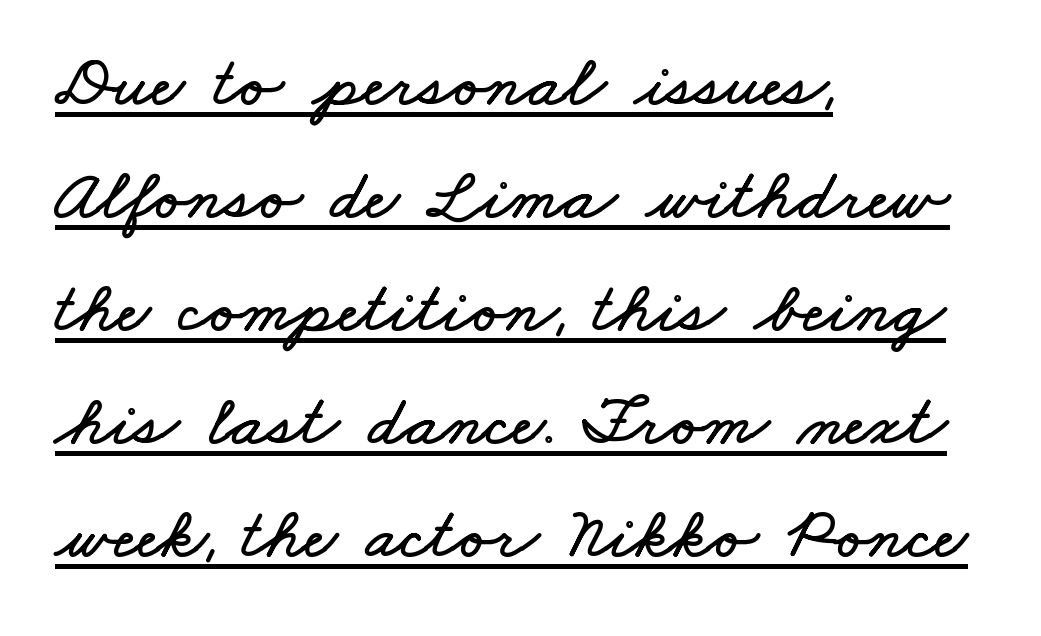
{"width": "wide", "stroke_contrast": "low", "x_height": "small", "monospaced": "no", "underline": "yes", "align": "left", "line_spacing": "normal", "line_spacing_ratio": 1.57, "letter_spacing": "normal", "letter_spacing_em": 0.0, "glyph_px": 72}
